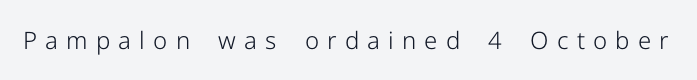
The image shows 24 px text type, upright; set unusually wide letter spacing (+0.34 em), not underlined.
